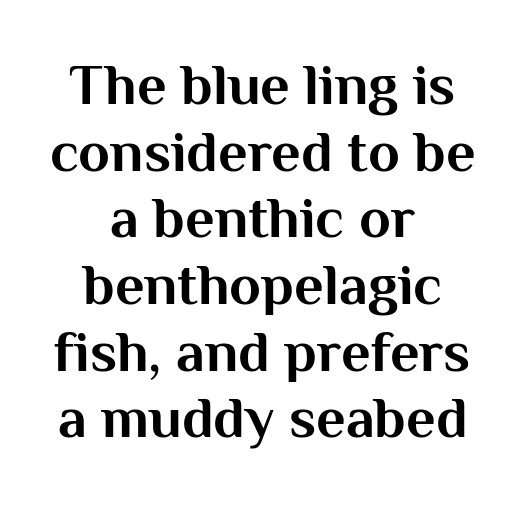
Anything drawn beneath the words? Only blank space. Letterform terminals end flat and unadorned throughout the passage. A roman cut, with each character standing at attention. The characters look thick and weighty, a clear bold. Is the letter spacing exaggerated? No — it looks like the ordinary default.
